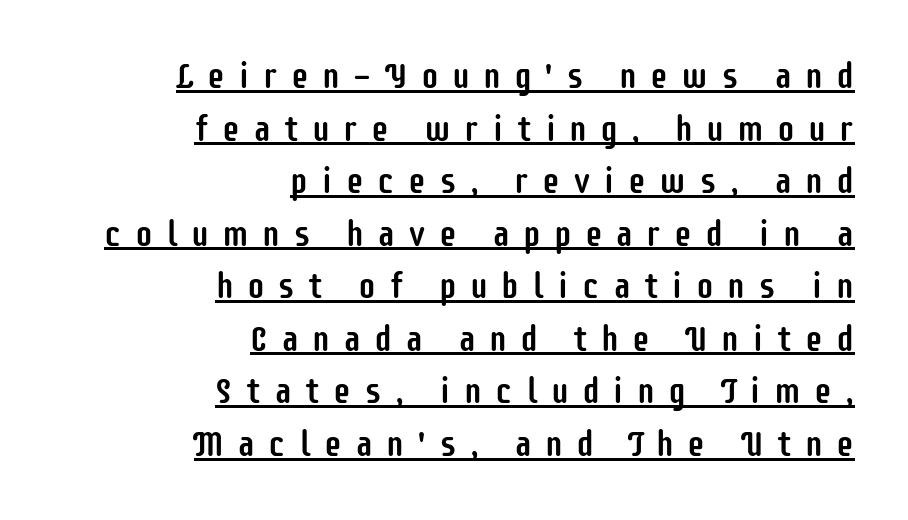
The image shows 36 px condensed sans-serif type, upright; set right-aligned, normal line spacing (1.46x), unusually wide letter spacing (+0.36 em), underlined; low stroke contrast and a large x-height.
